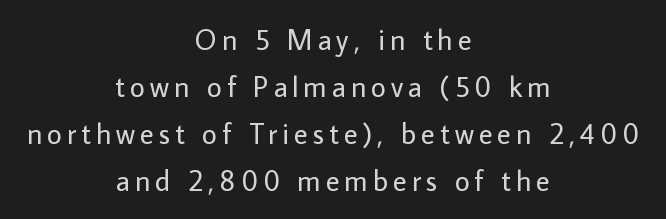
Q: Is the text bold? A: No.
Q: Is the text italic (slanted)? A: No, it is upright.
Q: Is the typeface a serif or a sans-serif typeface? A: Sans-serif.
Q: Is the text underlined? A: No.
Q: How is the paragraph aligned? A: Centered.
Q: Is the spacing between lines tight, normal or loose? A: Normal.
Q: Width (condensed, normal, or wide)? A: Normal.
Q: Stroke contrast? A: Low.
Q: x-height? A: Medium.
Q: Monospaced? A: No.
